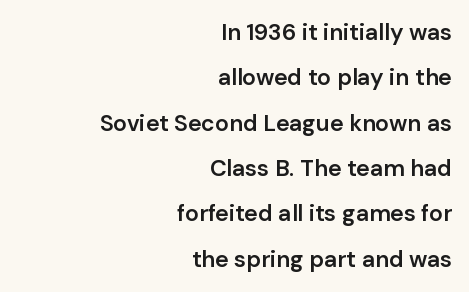
{"italic": "no", "bold": "semi", "underline": "no", "align": "right", "line_spacing": "loose", "line_spacing_ratio": 1.97, "letter_spacing": "normal", "letter_spacing_em": 0.0, "glyph_px": 23}
